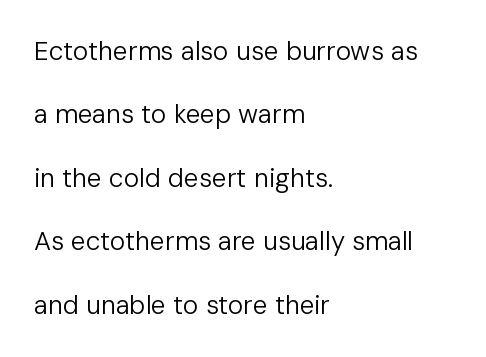
The image shows 26 px text type, upright; set left-aligned, loose line spacing (2.44x), normal letter spacing, not underlined.
